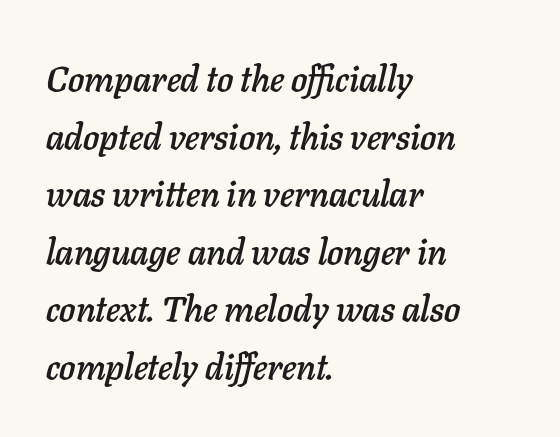
{"italic": "yes", "lean": "right", "slant_degrees": 11, "width": "normal", "stroke_contrast": "low", "x_height": "medium", "monospaced": "no", "underline": "no", "align": "left", "line_spacing": "normal", "line_spacing_ratio": 1.6, "letter_spacing": "normal", "letter_spacing_em": 0.0, "glyph_px": 36}
